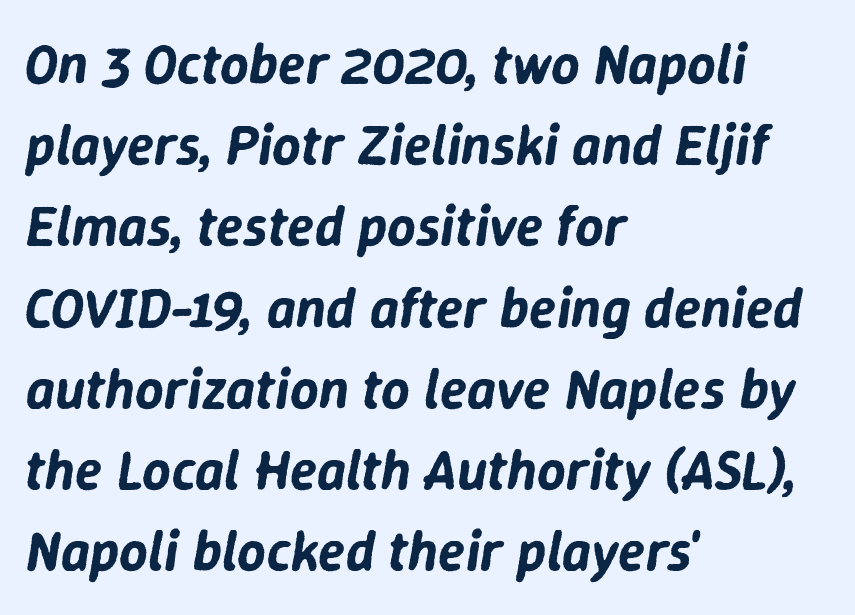
The image shows 56 px text type, italic (leaning right); set left-aligned, normal line spacing (1.45x), normal letter spacing, not underlined; low stroke contrast and a medium x-height.
